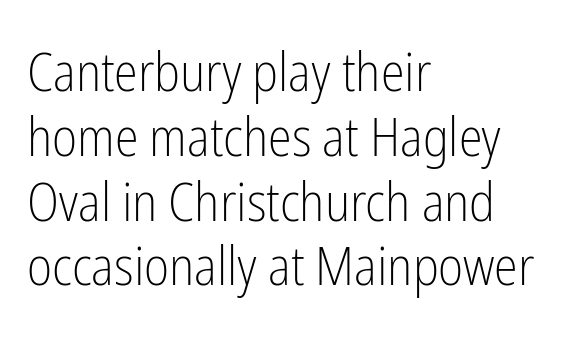
Q: Is the text bold? A: No.
Q: Is the text italic (slanted)? A: No, it is upright.
Q: Is the typeface a serif or a sans-serif typeface? A: Sans-serif.
Q: Is the text underlined? A: No.
Q: How is the paragraph aligned? A: Left-aligned.
Q: Is the spacing between letters normal or unusually wide? A: Normal.
Q: Width (condensed, normal, or wide)? A: Condensed.
Q: Stroke contrast? A: Low.
Q: x-height? A: Medium.
Q: Monospaced? A: No.
